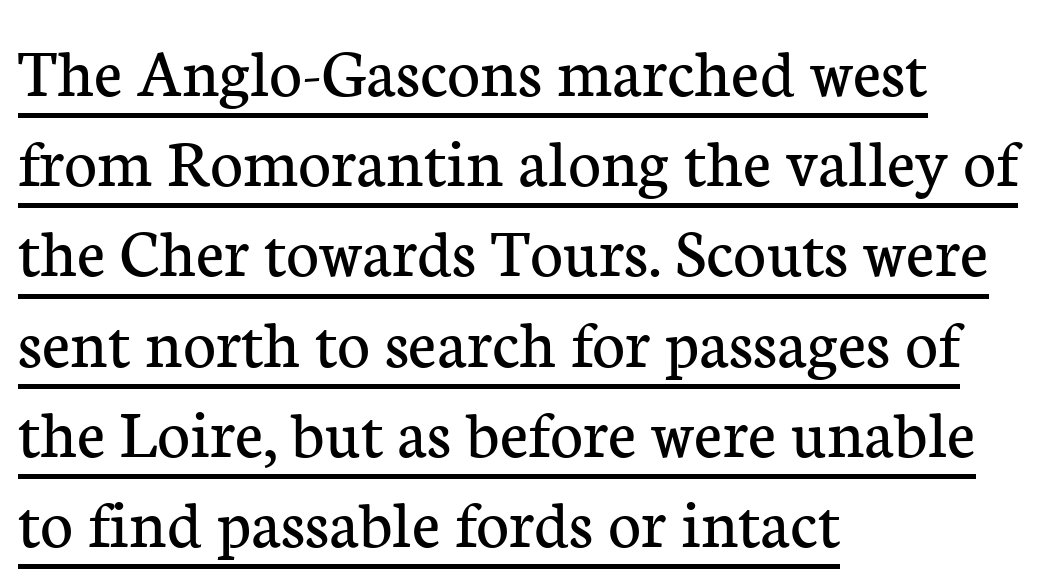
The image shows 71 px regular-weight serif type, upright; set left-aligned, normal line spacing (1.27x), normal letter spacing, underlined; low stroke contrast and a medium x-height.
